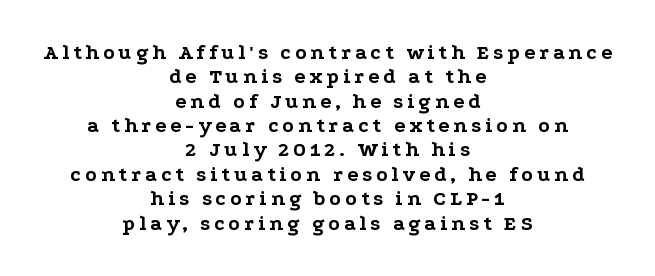
Nope, not italic — everything's standing straight. These lines carry a lot of weight — the face is fully bold. Leftover space on each line is divided equally before and after the words. This rendering features lettering with no underline.
